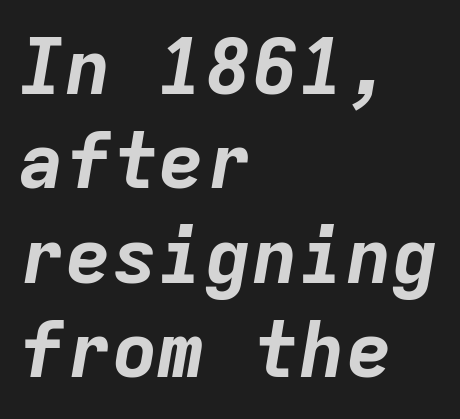
The image shows 78 px bold type, italic (leaning right), monospaced; set left-aligned, line spacing 1.21x, normal letter spacing, not underlined; low stroke contrast and a medium x-height.
